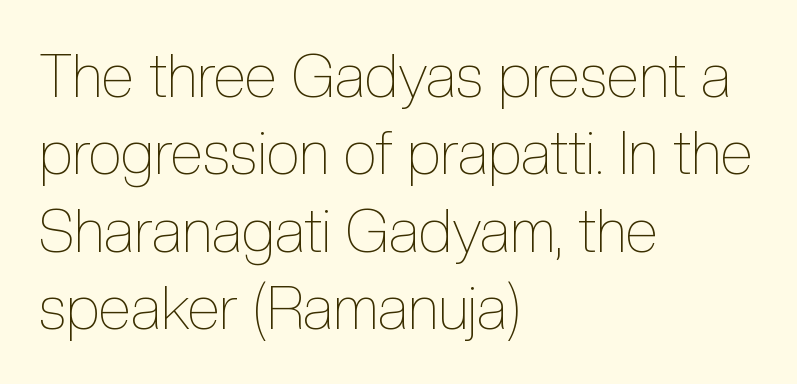
The image shows 60 px thin, condensed type, upright; set left-aligned, normal line spacing (1.29x), normal letter spacing, not underlined; a medium x-height.
